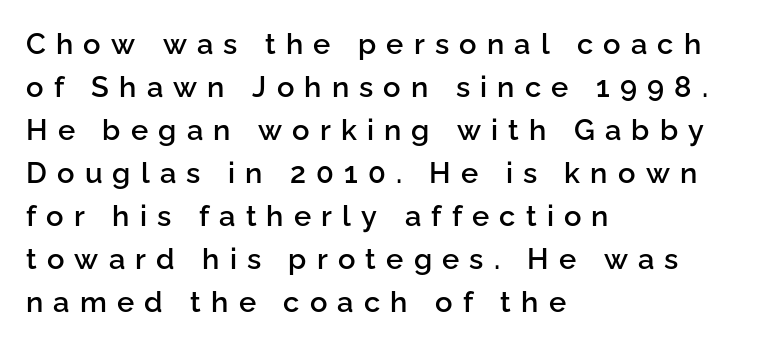
The image shows 29 px semibold sans-serif type, upright; set left-aligned, normal line spacing (1.48x), unusually wide letter spacing (+0.35 em), not underlined; low stroke contrast and a medium x-height.
